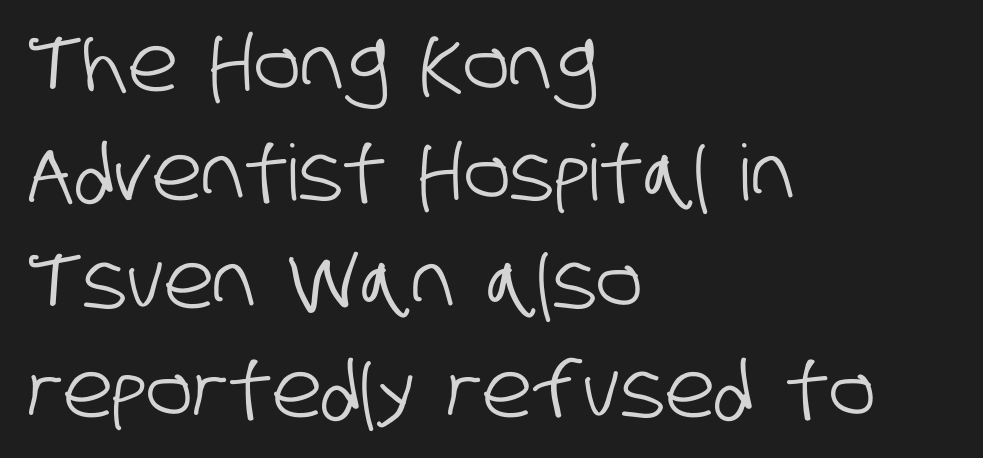
The image shows 77 px condensed sans-serif type; set left-aligned, normal line spacing (1.41x), normal letter spacing, not underlined; low stroke contrast and a large x-height.
